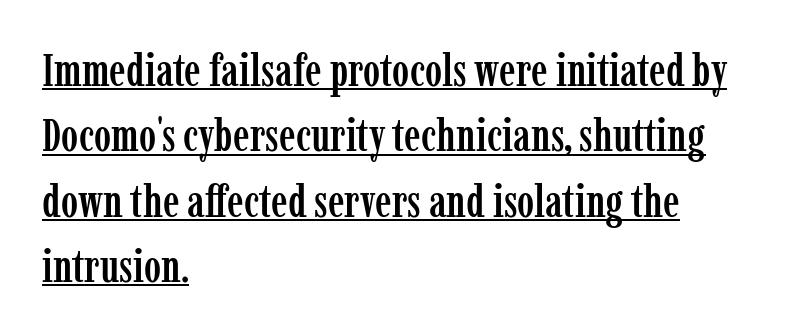
The image shows 46 px condensed serif type, upright; set left-aligned, normal line spacing (1.42x), normal letter spacing, underlined; low stroke contrast and a medium x-height.
